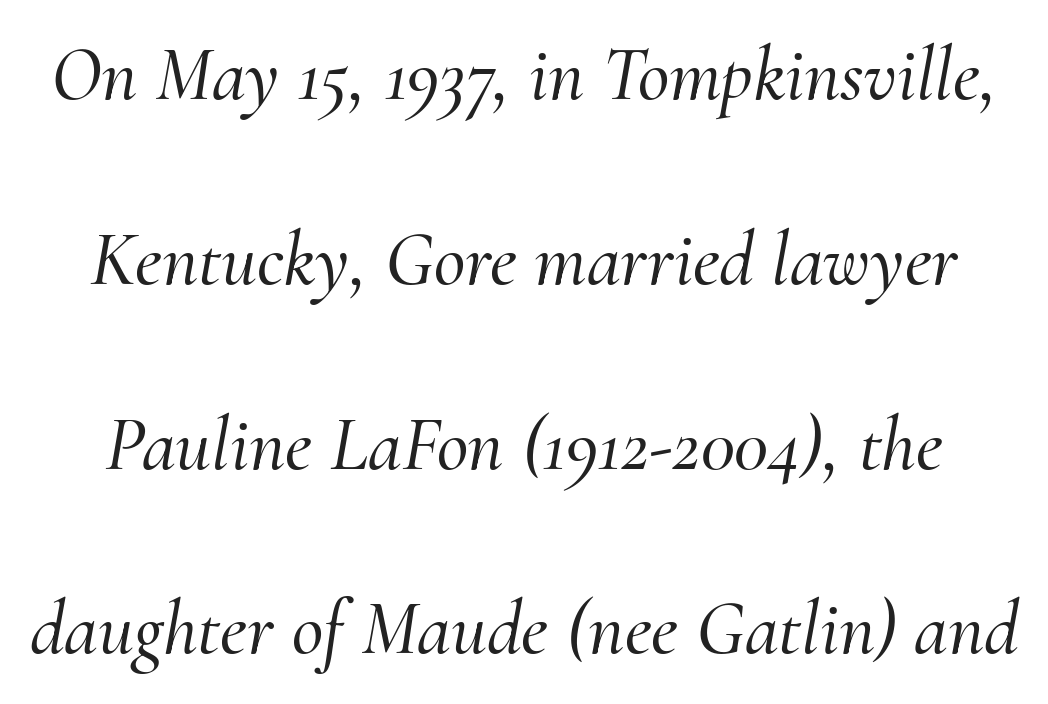
Lines of text with bare space underneath. Look at the tracking — it's just the regular setting, nothing added. Characters are canted at an angle relative to the baseline's perpendicular. The face used here is proportionally spaced, like ordinary book or web type. What's the leading like? Stretched, with rows far apart. Classification — serif.
